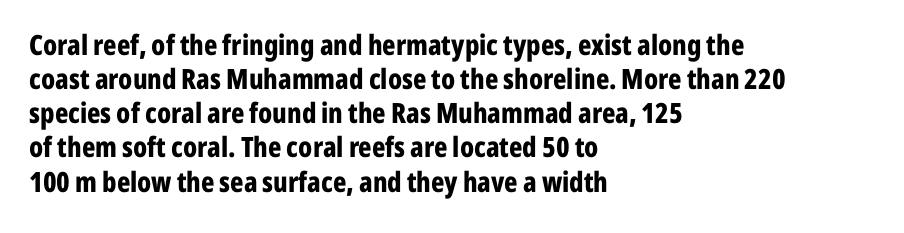
The image shows 28 px bold, condensed sans-serif type, upright; set left-aligned, line spacing 1.22x, normal letter spacing, not underlined; low stroke contrast and a medium x-height.
